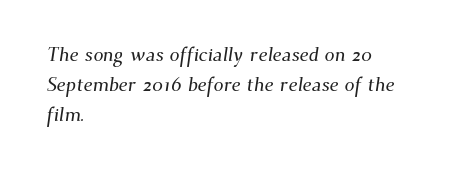
The image shows 20 px text type; set left-aligned, normal line spacing (1.5x), normal letter spacing, not underlined.
